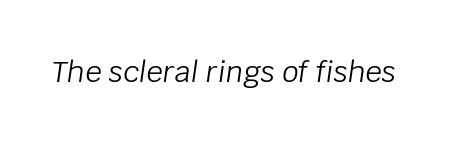
The image shows 29 px light type, italic (leaning right); set normal letter spacing, not underlined; low stroke contrast and a large x-height.
